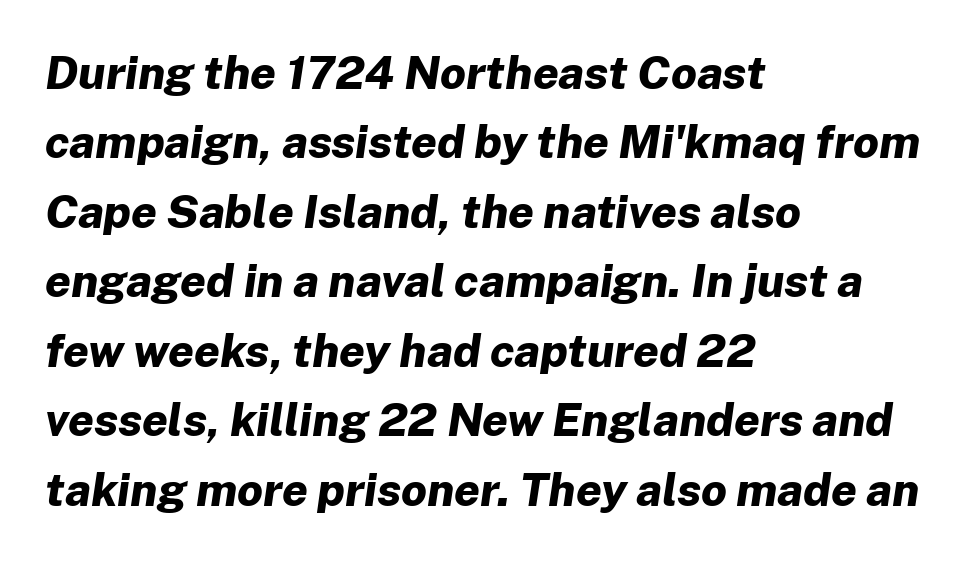
The image shows 46 px bold type, italic (leaning right); set left-aligned, normal line spacing (1.51x), normal letter spacing, not underlined; low stroke contrast and a medium x-height.
